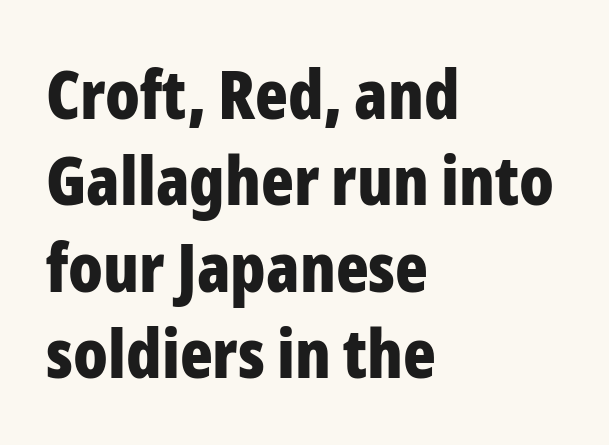
The image shows 68 px bold, condensed sans-serif type, upright; set left-aligned, normal line spacing (1.27x), normal letter spacing, not underlined; low stroke contrast and a medium x-height.
